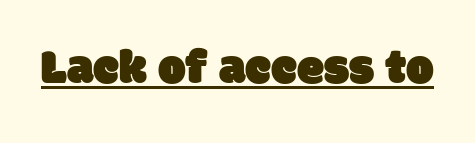
{"serif": "no", "width": "normal", "stroke_contrast": "low", "x_height": "large", "monospaced": "no", "underline": "yes", "letter_spacing": "normal", "letter_spacing_em": 0.0, "glyph_px": 49}
